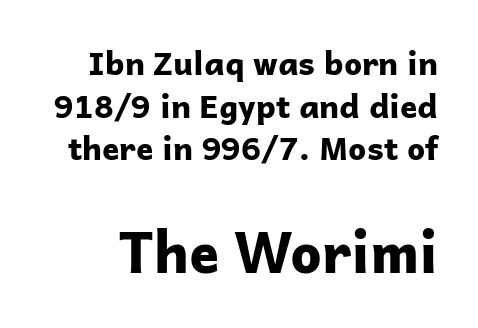
{"serif": "no", "italic": "no", "bold": "yes", "weight": "bold", "width": "normal", "stroke_contrast": "low", "x_height": "medium", "monospaced": "no", "underline": "no", "line_spacing": "normal", "line_spacing_ratio": 1.33, "letter_spacing": "normal", "letter_spacing_em": 0.0, "larger_block": "second", "size_ratio": 1.75, "glyph_px": 56}
